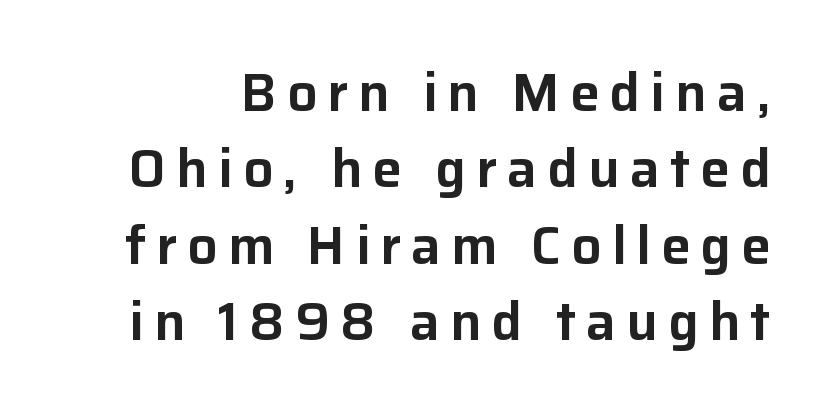
The image shows 53 px sans-serif type, upright; set normal line spacing (1.44x), not underlined; low stroke contrast and a medium x-height.
